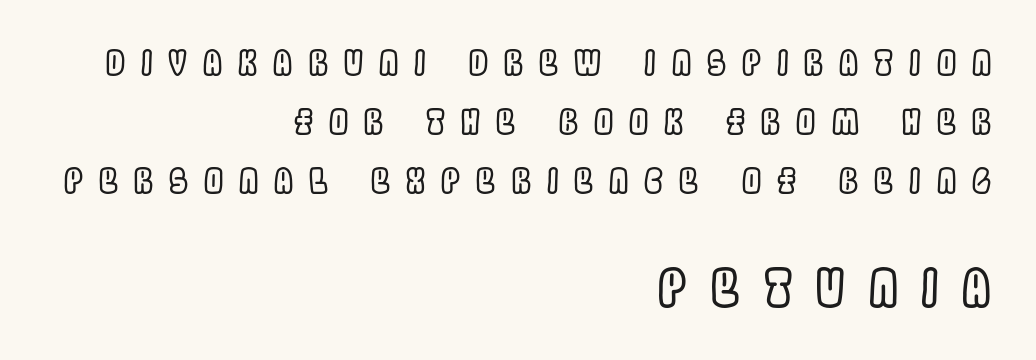
The image shows 51 px condensed type, upright; set right-aligned, line spacing 1.73x, unusually wide letter spacing (+0.47 em), not underlined; the second (bottom) block is 1.5x larger; a large x-height.
